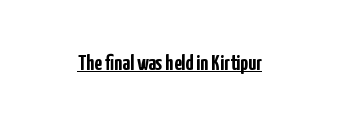
The image shows 22 px bold type, upright; set normal letter spacing, underlined.
